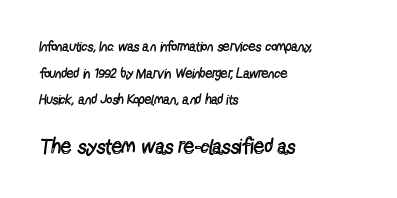
{"bold": "no", "underline": "no", "align": "left", "line_spacing": "loose", "line_spacing_ratio": 1.91, "letter_spacing": "normal", "letter_spacing_em": 0.0, "larger_block": "second", "size_ratio": 1.5, "glyph_px": 21}
